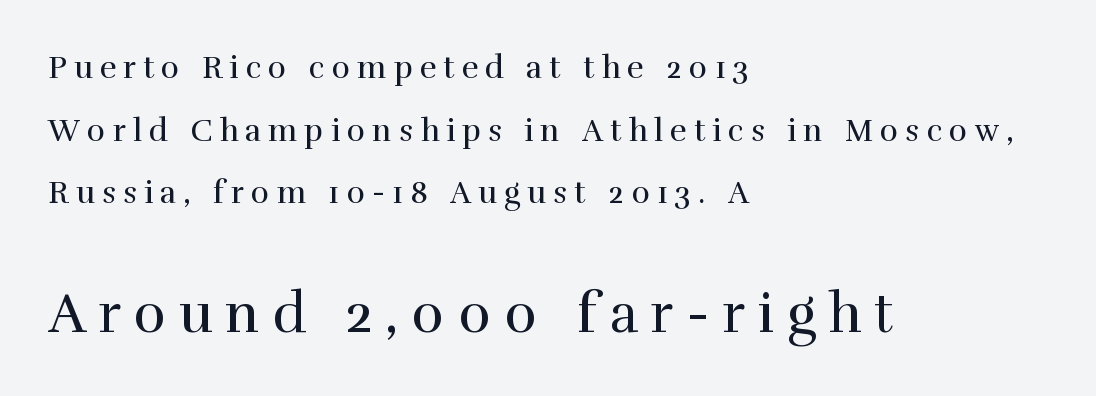
Q: Is the text bold? A: No.
Q: Is the text italic (slanted)? A: No, it is upright.
Q: Is the typeface a serif or a sans-serif typeface? A: Serif.
Q: Is the text underlined? A: No.
Q: How is the paragraph aligned? A: Left-aligned.
Q: Is the spacing between letters normal or unusually wide? A: Unusually wide.
Q: Is the spacing between lines tight, normal or loose? A: Loose.
Q: Which block of text is set in a larger size, the first (top) or the second (bottom)? A: The second (bottom) one.
Q: Width (condensed, normal, or wide)? A: Normal.
Q: Stroke contrast? A: High.
Q: x-height? A: Medium.
Q: Monospaced? A: No.
